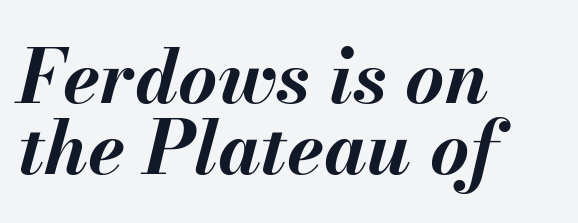
Q: Is the text bold? A: Yes.
Q: Is the text italic (slanted)? A: Yes, it leans right by about 13 degrees.
Q: Is the text underlined? A: No.
Q: How is the paragraph aligned? A: Left-aligned.
Q: Is the spacing between letters normal or unusually wide? A: Normal.
Q: Is the spacing between lines tight, normal or loose? A: Tight.
Q: Width (condensed, normal, or wide)? A: Normal.
Q: Stroke contrast? A: Medium.
Q: x-height? A: Small.
Q: Monospaced? A: No.
